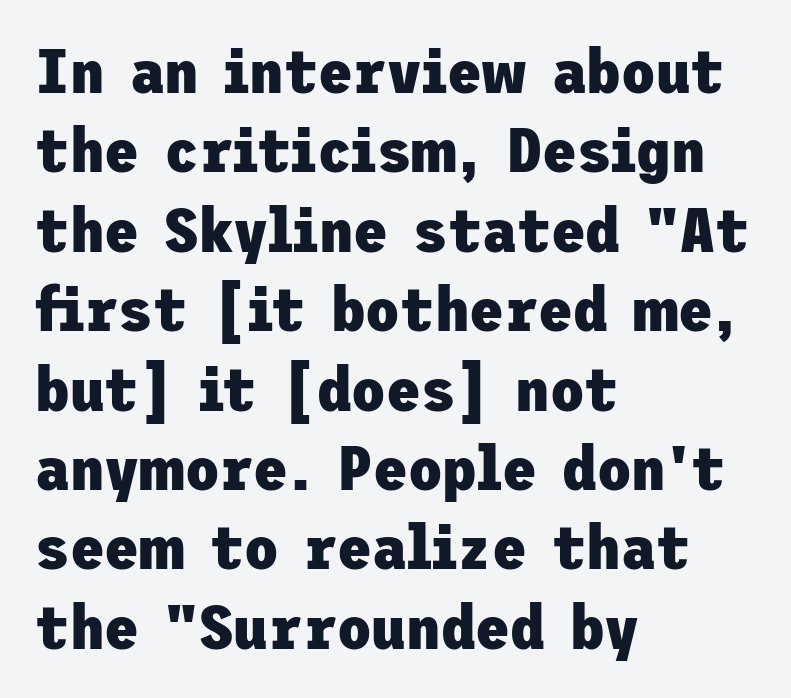
The image shows 63 px heavy sans-serif type, upright; set left-aligned, normal line spacing (1.26x), normal letter spacing, not underlined; low stroke contrast and a medium x-height.
